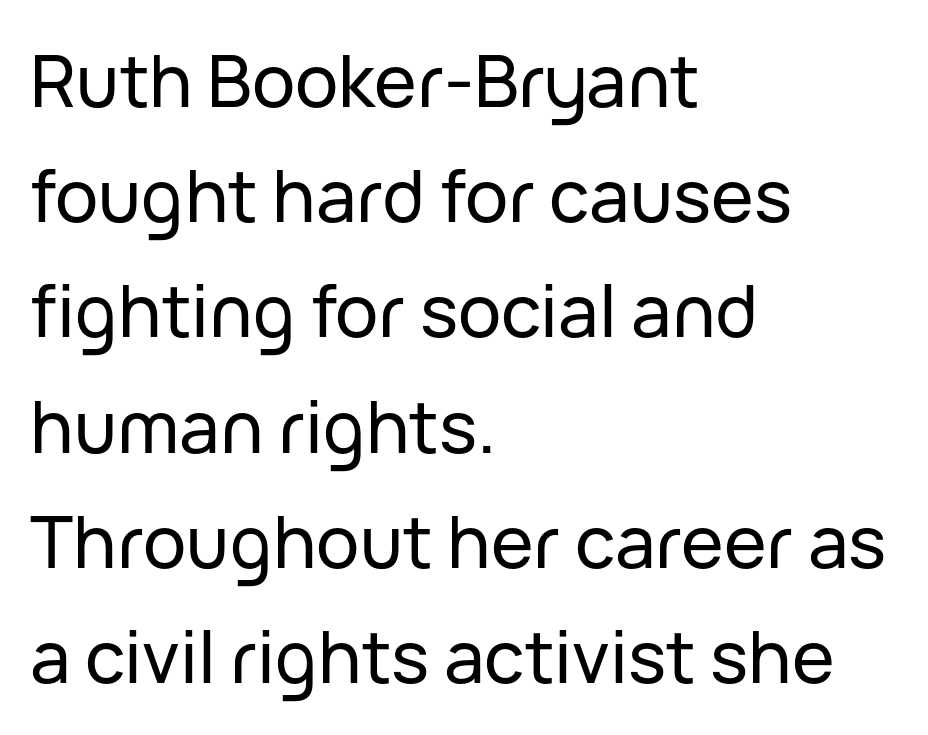
Q: Is the text italic (slanted)? A: No, it is upright.
Q: Is the typeface a serif or a sans-serif typeface? A: Sans-serif.
Q: Is the text underlined? A: No.
Q: How is the paragraph aligned? A: Left-aligned.
Q: Is the spacing between letters normal or unusually wide? A: Normal.
Q: Is the spacing between lines tight, normal or loose? A: Normal.
Q: Width (condensed, normal, or wide)? A: Normal.
Q: Stroke contrast? A: Low.
Q: x-height? A: Medium.
Q: Monospaced? A: No.
